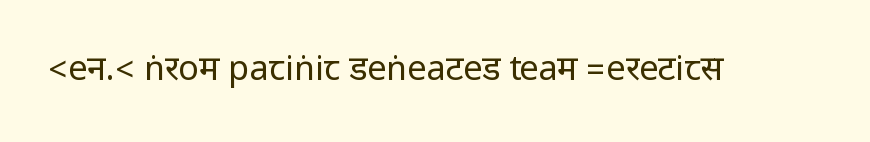
{"serif": "no", "italic": "no", "bold": "no", "weight": "regular", "width": "condensed", "stroke_contrast": "low", "underline": "no", "letter_spacing": "normal", "letter_spacing_em": 0.0, "glyph_px": 34}
